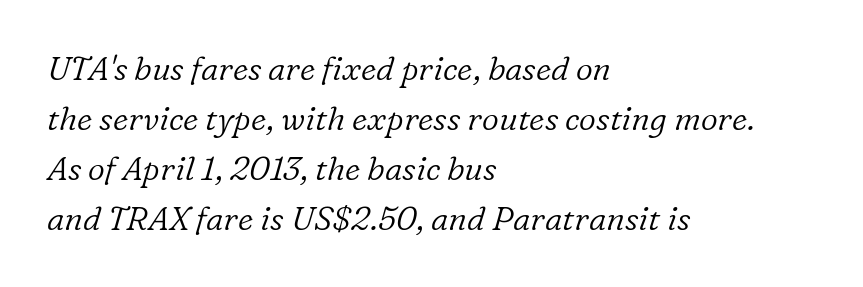
Q: Is the text bold? A: No.
Q: Is the text italic (slanted)? A: Yes, it leans right by about 16 degrees.
Q: Is the typeface a serif or a sans-serif typeface? A: Serif.
Q: Is the text underlined? A: No.
Q: How is the paragraph aligned? A: Left-aligned.
Q: Is the spacing between letters normal or unusually wide? A: Normal.
Q: Is the spacing between lines tight, normal or loose? A: Normal.
Q: Width (condensed, normal, or wide)? A: Normal.
Q: Stroke contrast? A: Low.
Q: x-height? A: Medium.
Q: Monospaced? A: No.
